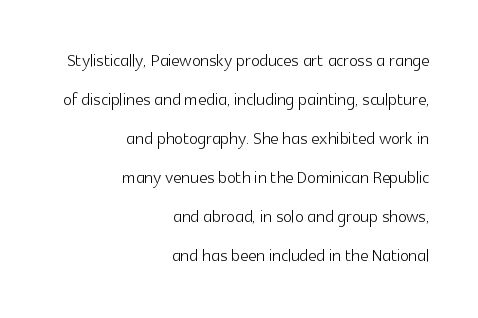
Notice how the passage keeps a crisp vertical edge on the right only. One glance says typical: line gaps are just what's usual. Nobody drew a line under any word here. The type is set solid horizontally, with unmodified tracking.
